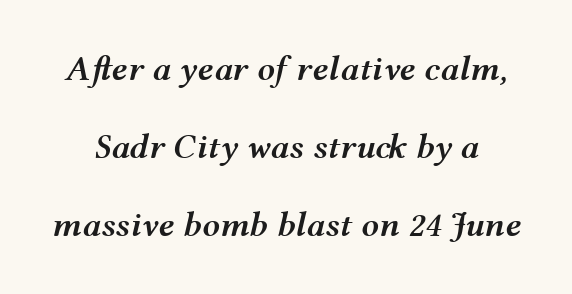
Here the designer chose a conventional face with non-uniform glyph widths. The rendering applies a slant to the glyphs. Look at the stroke-to-counter ratio: somewhat heavy, a semibold. The passage shown has conventional tracking throughout. The leading is generous, giving the passage an open texture. The gap between lines stays unmarked.
